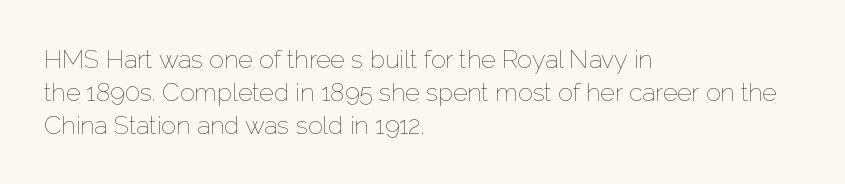
{"italic": "no", "bold": "no", "underline": "no", "align": "left", "line_spacing": "normal", "line_spacing_ratio": 1.32, "letter_spacing": "normal", "letter_spacing_em": 0.0, "glyph_px": 25}
